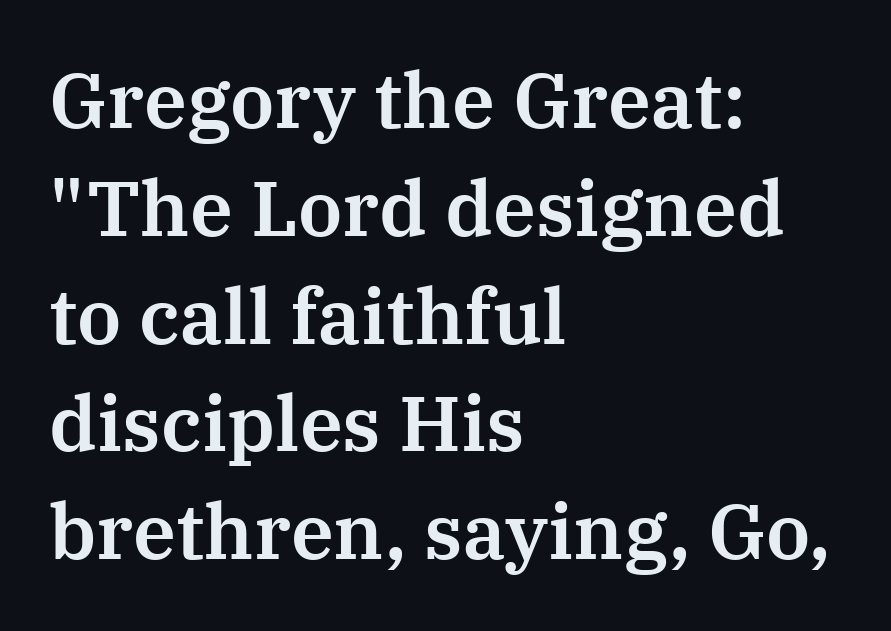
The image shows 77 px serif type, upright; set left-aligned, normal line spacing (1.4x), normal letter spacing, not underlined; medium stroke contrast and a medium x-height.
